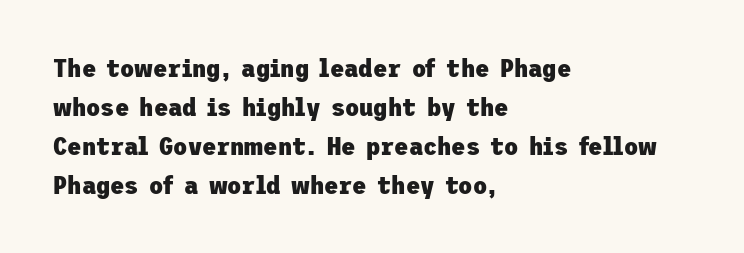
{"italic": "no", "bold": "yes", "underline": "no", "align": "left", "line_spacing": "normal", "line_spacing_ratio": 1.5, "letter_spacing": "normal", "letter_spacing_em": 0.0, "glyph_px": 26}
